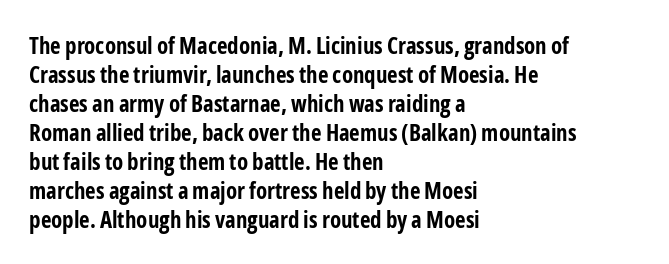
The image shows 23 px bold type, upright; set left-aligned, normal line spacing (1.26x), normal letter spacing, not underlined.
